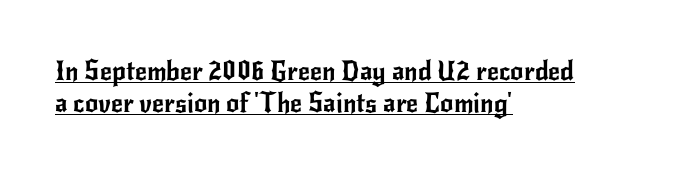
{"italic": "no", "underline": "yes", "align": "left", "line_spacing_ratio": 1.22, "letter_spacing": "normal", "letter_spacing_em": 0.0, "glyph_px": 26}
